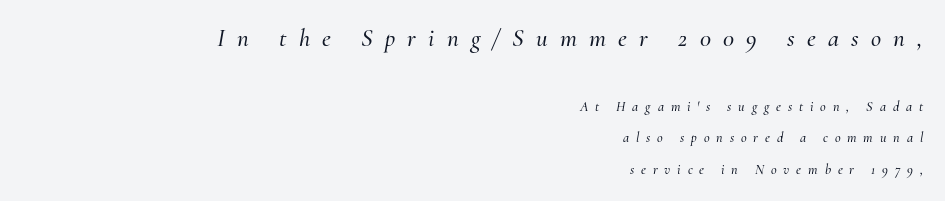
{"italic": "yes", "lean": "right", "slant_degrees": 10, "underline": "no", "align": "right", "line_spacing": "loose", "line_spacing_ratio": 2.24, "letter_spacing": "wide", "letter_spacing_em": 0.49, "larger_block": "first", "size_ratio": 1.79, "glyph_px": 25}
